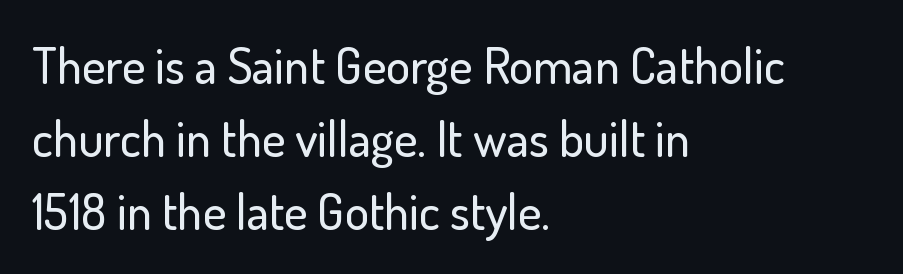
The image shows 50 px sans-serif type, upright; set left-aligned, normal line spacing (1.46x), normal letter spacing, not underlined; low stroke contrast and a small x-height.
